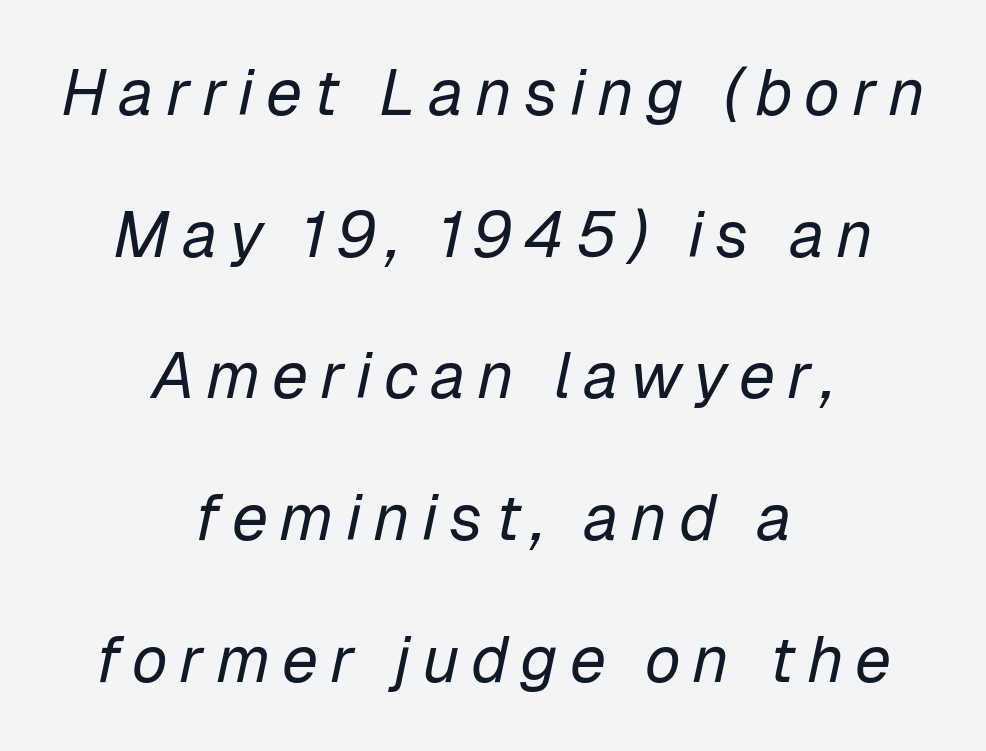
{"italic": "yes", "lean": "right", "slant_degrees": 12, "bold": "no", "weight": "regular", "width": "normal", "stroke_contrast": "low", "x_height": "medium", "monospaced": "no", "underline": "no", "align": "center", "line_spacing": "loose", "line_spacing_ratio": 2.18, "glyph_px": 65}
